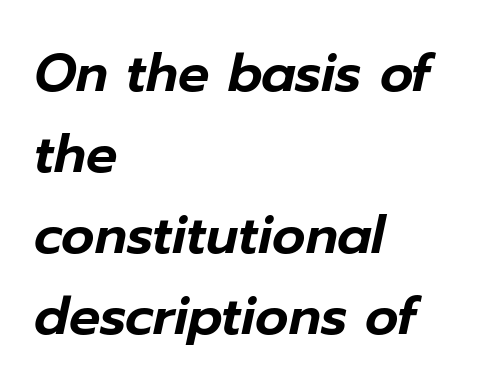
Q: Is the text italic (slanted)? A: Yes, it leans right by about 12 degrees.
Q: Is the text underlined? A: No.
Q: How is the paragraph aligned? A: Left-aligned.
Q: Is the spacing between letters normal or unusually wide? A: Normal.
Q: Is the spacing between lines tight, normal or loose? A: Normal.
Q: Width (condensed, normal, or wide)? A: Normal.
Q: Stroke contrast? A: Low.
Q: x-height? A: Medium.
Q: Monospaced? A: No.
